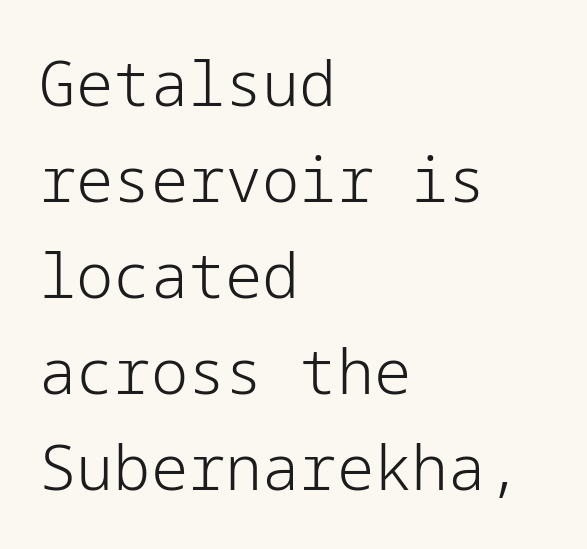
{"serif": "no", "italic": "no", "bold": "no", "weight": "light", "width": "normal", "stroke_contrast": "low", "x_height": "medium", "underline": "no", "align": "left", "line_spacing": "normal", "line_spacing_ratio": 1.55, "letter_spacing": "normal", "letter_spacing_em": 0.0, "glyph_px": 62}
